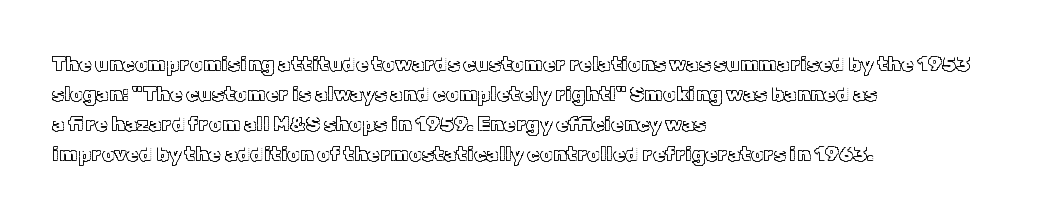
Q: Is the text italic (slanted)? A: No, it is upright.
Q: Is the text underlined? A: No.
Q: How is the paragraph aligned? A: Left-aligned.
Q: Is the spacing between letters normal or unusually wide? A: Normal.
Q: Is the spacing between lines tight, normal or loose? A: Normal.
